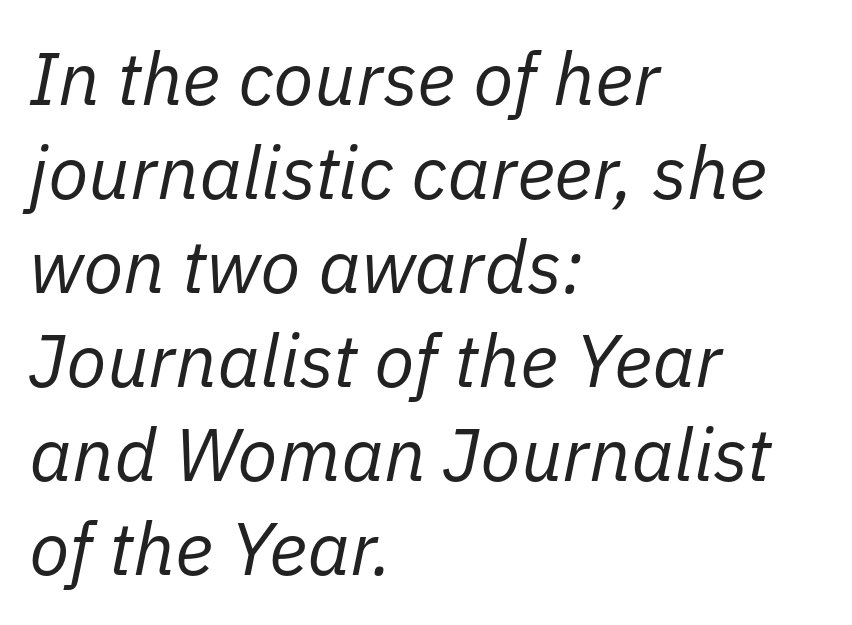
Q: Is the text bold? A: No.
Q: Is the text italic (slanted)? A: Yes, it leans right by about 11 degrees.
Q: Is the text underlined? A: No.
Q: How is the paragraph aligned? A: Left-aligned.
Q: Is the spacing between letters normal or unusually wide? A: Normal.
Q: Is the spacing between lines tight, normal or loose? A: Normal.
Q: Width (condensed, normal, or wide)? A: Normal.
Q: Stroke contrast? A: Low.
Q: x-height? A: Medium.
Q: Monospaced? A: No.
